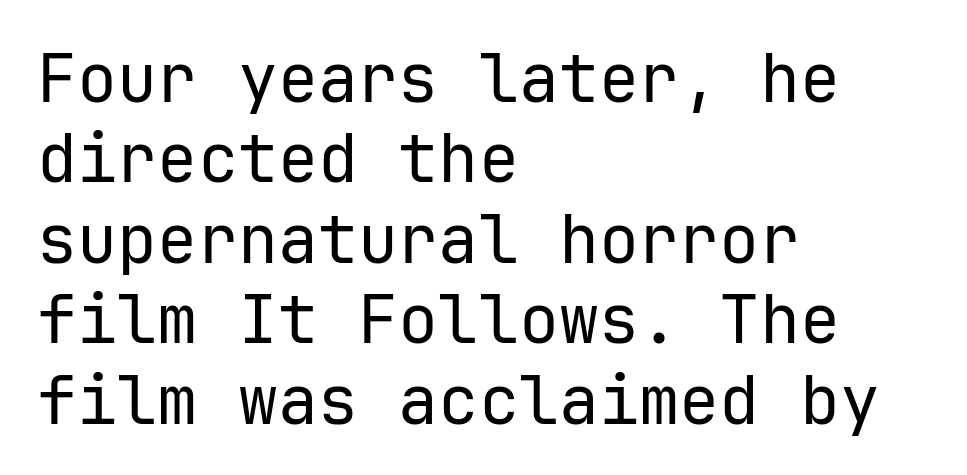
There is no visible air inserted between adjacent glyphs. Each line starts at the same left margin while the right side varies. Quick note: not italic, upright. Type style note: lacks serifs. This rendering features lettering with no underline. Counters stay open thanks to moderate or lighter strokes.
